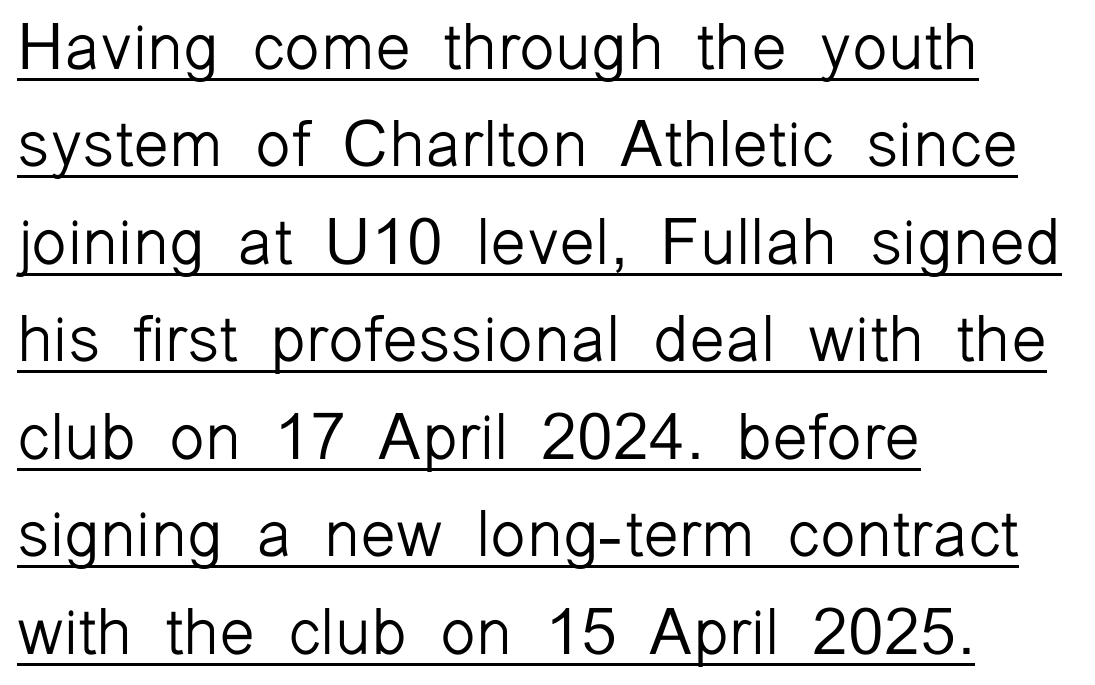
The image shows 65 px light sans-serif type, upright; set left-aligned, normal line spacing (1.5x), normal letter spacing, underlined; low stroke contrast and a medium x-height.
